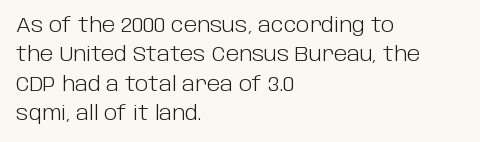
Q: Is the text bold? A: No.
Q: Is the text italic (slanted)? A: No, it is upright.
Q: Is the text underlined? A: No.
Q: How is the paragraph aligned? A: Left-aligned.
Q: Is the spacing between letters normal or unusually wide? A: Normal.
Q: Is the spacing between lines tight, normal or loose? A: Normal.
